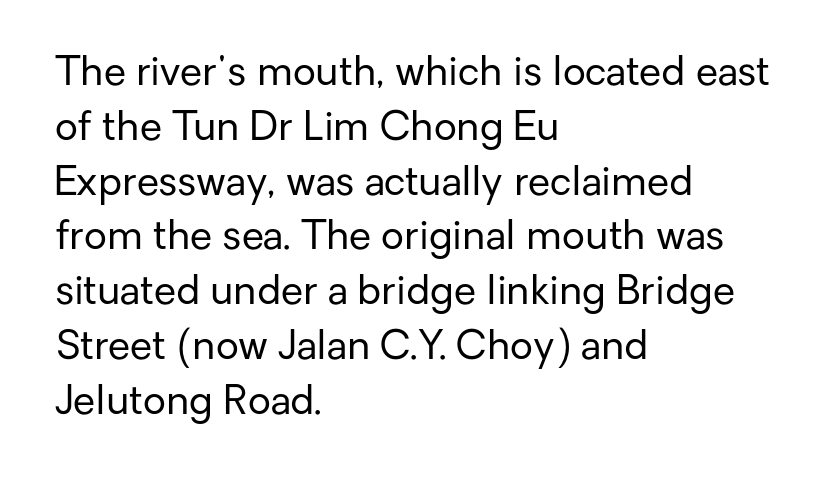
The rag falls on the right side of this text block. The font is comparable to plain body text, perhaps lighter. The zone under the glyphs is completely vacant. The letters advance in unequal steps, a hallmark of proportional type.
